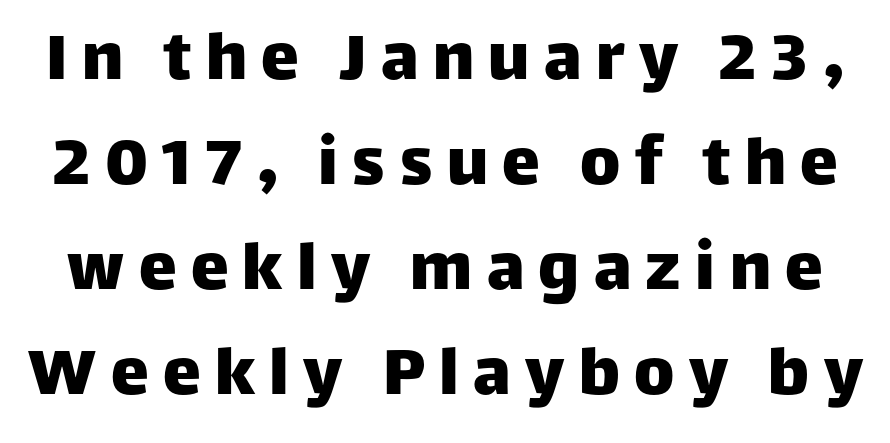
Do the letters lean? They stand straight. The leading is moderate, giving the passage an even texture. Proportional: the letters do not fall into vertical columns. Descenders are the only things crossing below the line. Grotesque or geometric, the face here clearly has no serifs.
